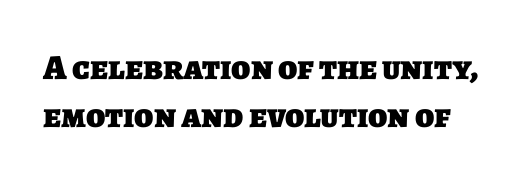
{"serif": "no", "bold": "yes", "weight": "heavy", "width": "normal", "stroke_contrast": "low", "x_height": "large", "monospaced": "no", "underline": "no", "line_spacing": "normal", "line_spacing_ratio": 1.36, "letter_spacing": "normal", "letter_spacing_em": 0.0, "glyph_px": 35}
